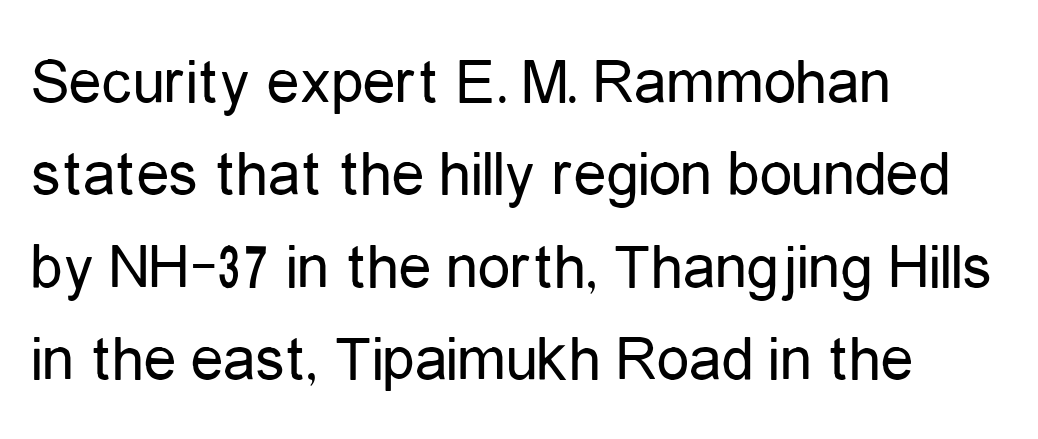
{"serif": "no", "italic": "no", "bold": "no", "weight": "regular", "width": "condensed", "stroke_contrast": "low", "x_height": "medium", "monospaced": "no", "underline": "no", "align": "left", "line_spacing": "normal", "line_spacing_ratio": 1.42, "letter_spacing": "normal", "letter_spacing_em": 0.0, "glyph_px": 65}
